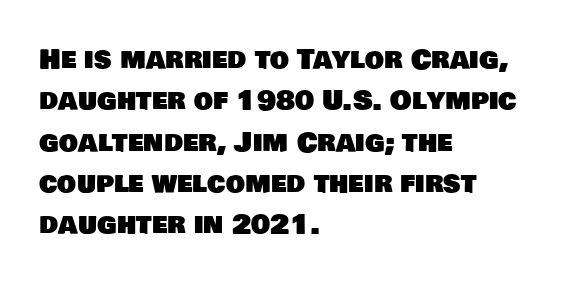
The image shows 27 px text type; set left-aligned, normal line spacing (1.53x), normal letter spacing, not underlined.
